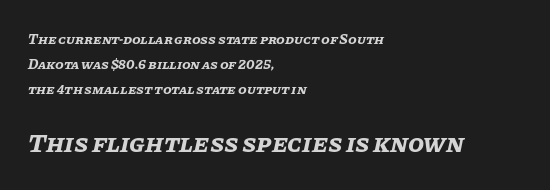
{"italic": "yes", "lean": "right", "slant_degrees": 11, "bold": "yes", "underline": "no", "align": "left", "line_spacing_ratio": 1.77, "letter_spacing": "normal", "letter_spacing_em": 0.0, "larger_block": "second", "size_ratio": 1.86, "glyph_px": 26}
